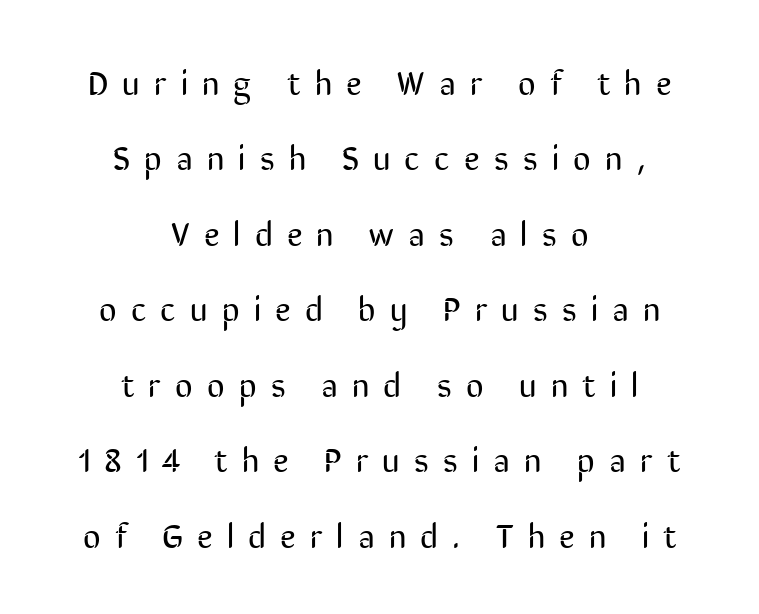
The image shows 34 px regular-weight, condensed sans-serif type, upright; set centered, loose line spacing (2.22x), unusually wide letter spacing (+0.42 em), not underlined; low stroke contrast and a medium x-height.
